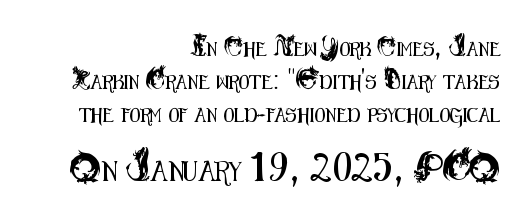
{"italic": "no", "underline": "no", "align": "right", "line_spacing": "loose", "line_spacing_ratio": 2.34, "letter_spacing": "normal", "letter_spacing_em": 0.0, "larger_block": "second", "size_ratio": 1.43, "glyph_px": 20}
